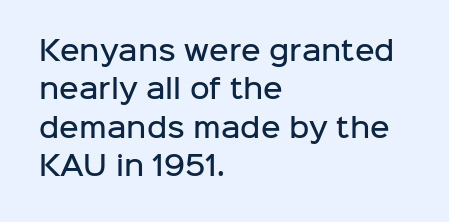
The image shows 27 px text type, upright; set left-aligned, normal line spacing (1.42x), normal letter spacing, not underlined.
